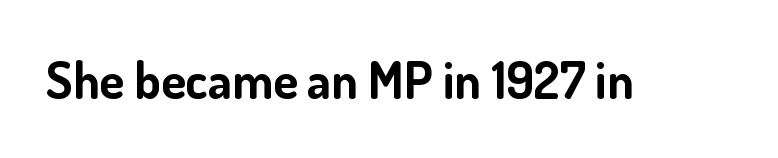
Q: Is the text bold? A: Yes.
Q: Is the text italic (slanted)? A: No, it is upright.
Q: Is the typeface a serif or a sans-serif typeface? A: Sans-serif.
Q: Is the text underlined? A: No.
Q: Is the spacing between letters normal or unusually wide? A: Normal.
Q: Width (condensed, normal, or wide)? A: Normal.
Q: Stroke contrast? A: Low.
Q: x-height? A: Small.
Q: Monospaced? A: No.
